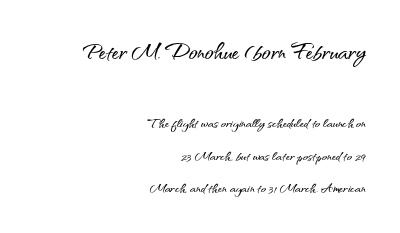
The image shows 29 px sans-serif type; set right-aligned, loose line spacing (1.92x), normal letter spacing, not underlined; the first (top) block is 1.71x larger; medium stroke contrast and a small x-height.
